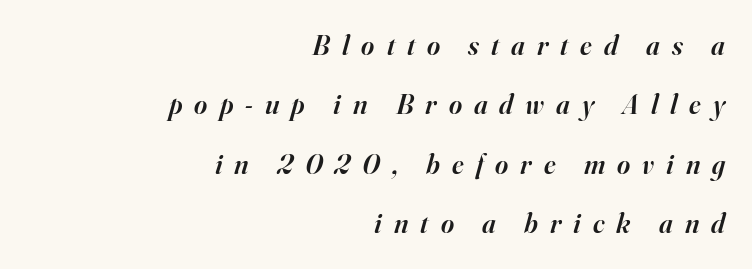
Q: Is the text bold? A: Semi-bold.
Q: Is the text italic (slanted)? A: Yes, it leans right by about 16 degrees.
Q: Is the typeface a serif or a sans-serif typeface? A: Serif.
Q: Is the text underlined? A: No.
Q: How is the paragraph aligned? A: Right-aligned.
Q: Is the spacing between letters normal or unusually wide? A: Unusually wide.
Q: Is the spacing between lines tight, normal or loose? A: Loose.
Q: Width (condensed, normal, or wide)? A: Normal.
Q: Stroke contrast? A: High.
Q: x-height? A: Small.
Q: Monospaced? A: No.
